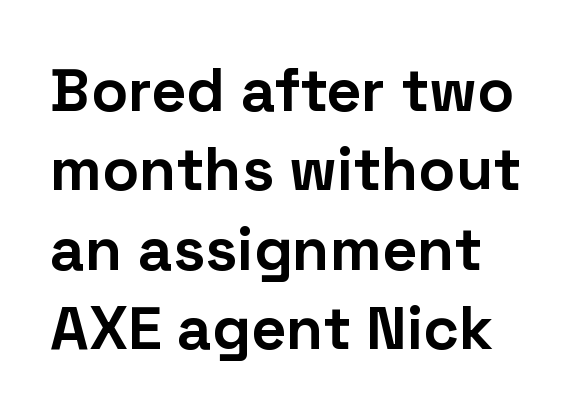
Short note: letters normally spaced. Leftover space on each line is placed entirely after the last word. The letters advance in unequal steps, a hallmark of proportional type. Posture: upright roman.
